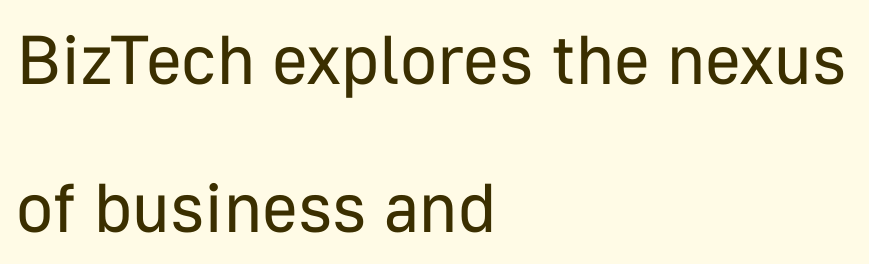
Q: Is the text bold? A: No.
Q: Is the text italic (slanted)? A: No, it is upright.
Q: Is the typeface a serif or a sans-serif typeface? A: Sans-serif.
Q: Is the text underlined? A: No.
Q: How is the paragraph aligned? A: Left-aligned.
Q: Is the spacing between letters normal or unusually wide? A: Normal.
Q: Is the spacing between lines tight, normal or loose? A: Loose.
Q: Width (condensed, normal, or wide)? A: Normal.
Q: Stroke contrast? A: Low.
Q: x-height? A: Medium.
Q: Monospaced? A: No.
